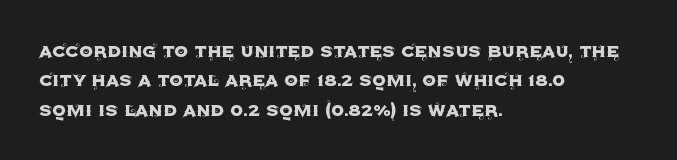
{"italic": "no", "underline": "no", "align": "left", "line_spacing": "normal", "line_spacing_ratio": 1.33, "letter_spacing": "normal", "letter_spacing_em": 0.0, "glyph_px": 22}
